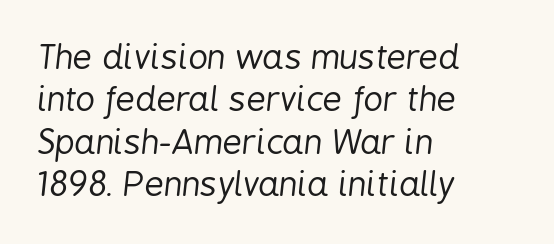
{"italic": "yes", "lean": "right", "slant_degrees": 6, "bold": "no", "weight": "regular", "width": "condensed", "stroke_contrast": "low", "x_height": "medium", "monospaced": "no", "underline": "no", "align": "left", "line_spacing": "normal", "line_spacing_ratio": 1.25, "letter_spacing": "normal", "letter_spacing_em": 0.0, "glyph_px": 34}
